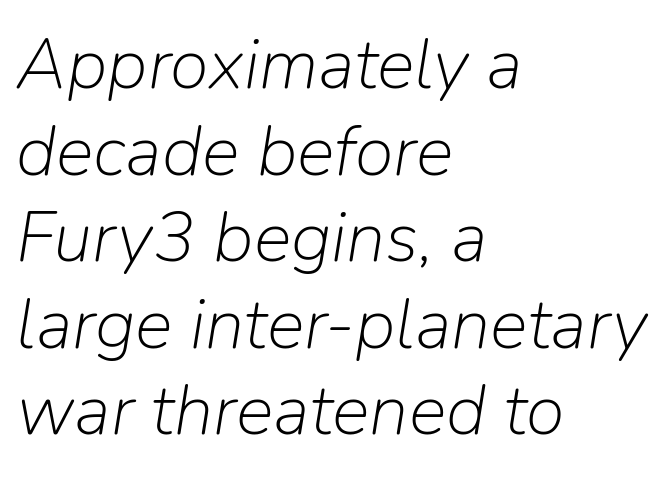
The image shows 71 px light type, italic (leaning right); set left-aligned, line spacing 1.22x, normal letter spacing, not underlined; low stroke contrast and a medium x-height.
